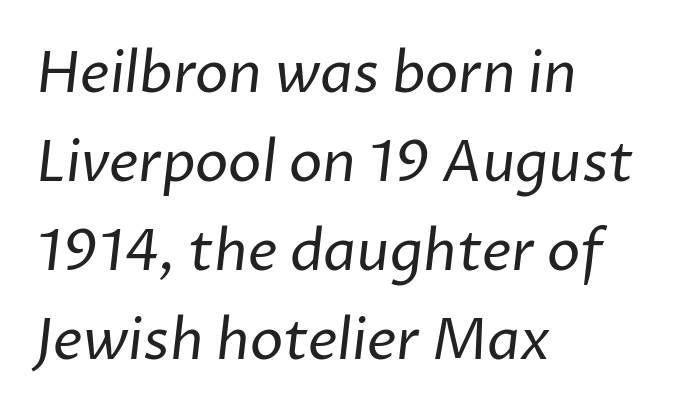
The image shows 56 px regular-weight sans-serif type; set left-aligned, normal line spacing (1.59x), normal letter spacing, not underlined; low stroke contrast and a medium x-height.
